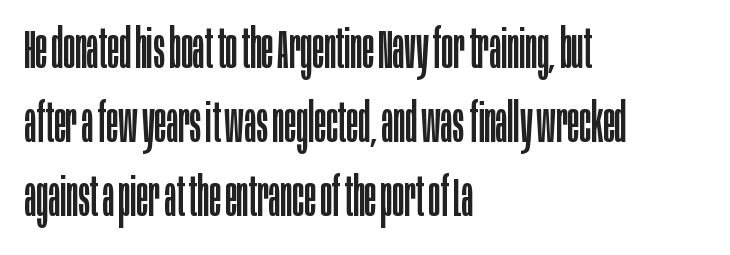
The image shows 55 px regular-weight, condensed sans-serif type, upright; set left-aligned, normal line spacing (1.35x), normal letter spacing, not underlined; low stroke contrast and a large x-height.
